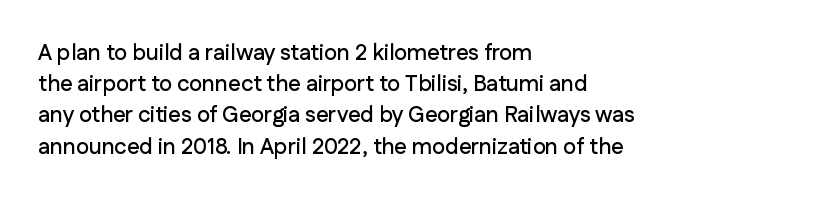
{"italic": "no", "underline": "no", "align": "left", "line_spacing": "normal", "line_spacing_ratio": 1.42, "letter_spacing": "normal", "letter_spacing_em": 0.0, "glyph_px": 22}
